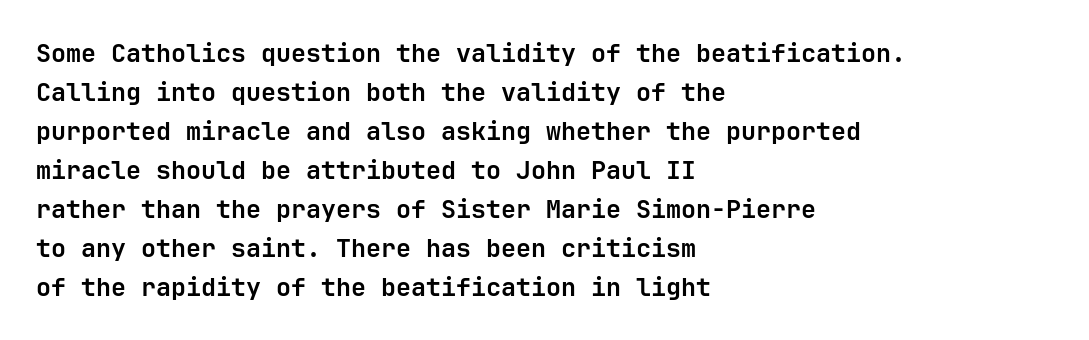
Vertical strokes here are truly vertical. In terms of letterspacing, this is plain default setting. This block has exactly the height ordinary leading produces. Pretty heavy lettering here — definitely bold.
